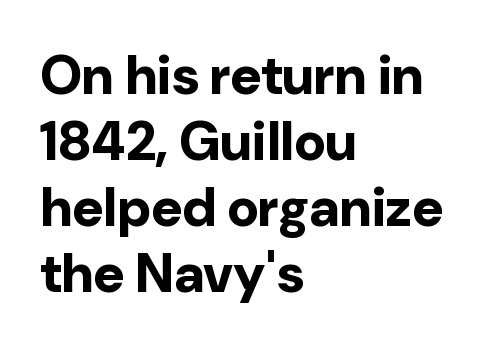
Q: Is the text bold? A: Yes.
Q: Is the text italic (slanted)? A: No, it is upright.
Q: Is the typeface a serif or a sans-serif typeface? A: Sans-serif.
Q: Is the text underlined? A: No.
Q: How is the paragraph aligned? A: Left-aligned.
Q: Is the spacing between letters normal or unusually wide? A: Normal.
Q: Width (condensed, normal, or wide)? A: Normal.
Q: Stroke contrast? A: Low.
Q: x-height? A: Medium.
Q: Monospaced? A: No.
